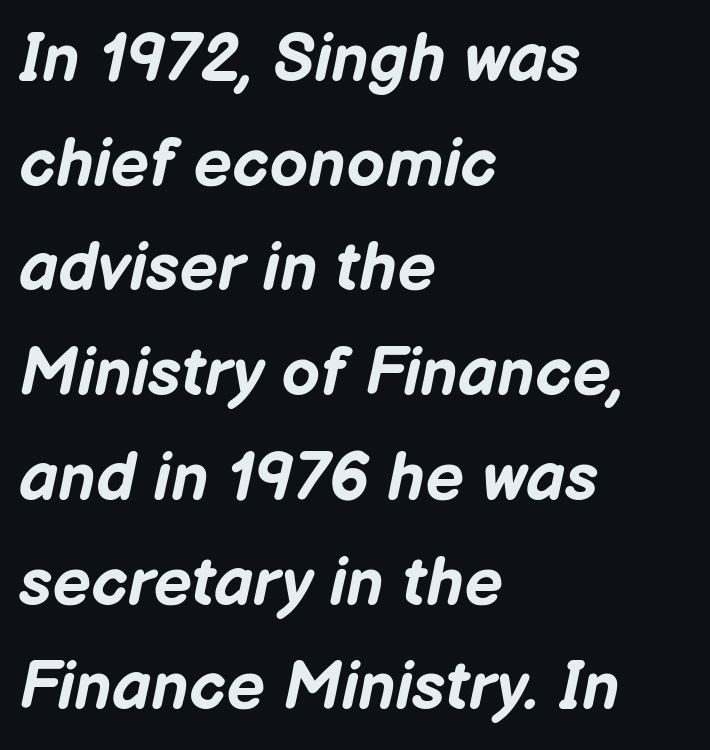
Q: Is the text bold? A: Yes.
Q: Is the text italic (slanted)? A: Yes, it leans right by about 12 degrees.
Q: Is the text underlined? A: No.
Q: How is the paragraph aligned? A: Left-aligned.
Q: Is the spacing between letters normal or unusually wide? A: Normal.
Q: Is the spacing between lines tight, normal or loose? A: Normal.
Q: Width (condensed, normal, or wide)? A: Normal.
Q: Stroke contrast? A: Low.
Q: x-height? A: Medium.
Q: Monospaced? A: No.
